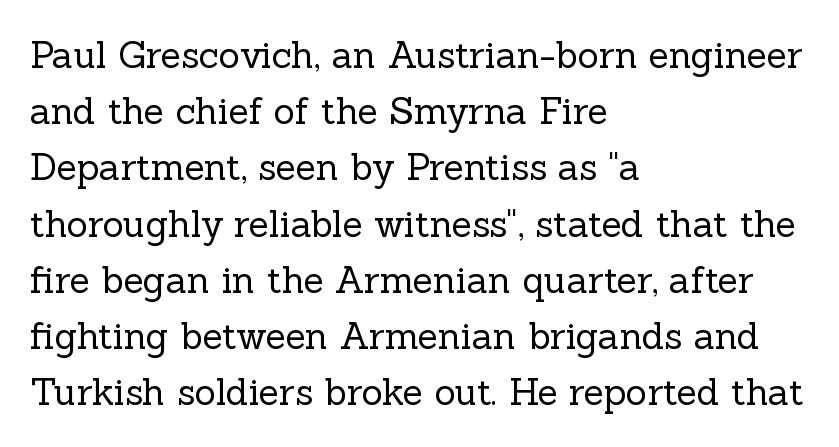
The image shows 37 px regular-weight serif type, upright; set left-aligned, normal line spacing (1.52x), normal letter spacing, not underlined; a medium x-height.
